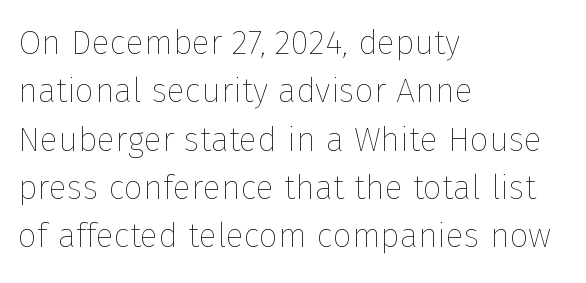
{"italic": "no", "bold": "no", "weight": "thin", "width": "normal", "stroke_contrast": "low", "x_height": "medium", "monospaced": "no", "underline": "no", "align": "left", "line_spacing": "normal", "line_spacing_ratio": 1.42, "letter_spacing": "normal", "letter_spacing_em": 0.0, "glyph_px": 34}
